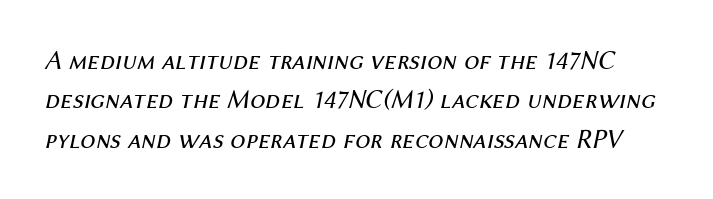
Q: Is the text bold? A: No.
Q: Is the text italic (slanted)? A: Yes, it leans right by about 12 degrees.
Q: Is the text underlined? A: No.
Q: Is the spacing between letters normal or unusually wide? A: Normal.
Q: Is the spacing between lines tight, normal or loose? A: Normal.
